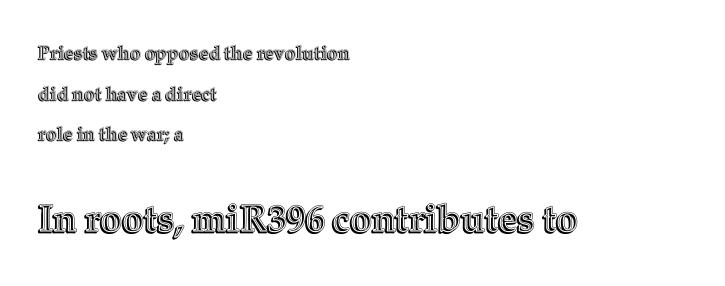
The image shows 38 px text type, upright; set left-aligned, loose line spacing (2.14x), normal letter spacing, not underlined; the second (bottom) block is 2.0x larger; a medium x-height.
